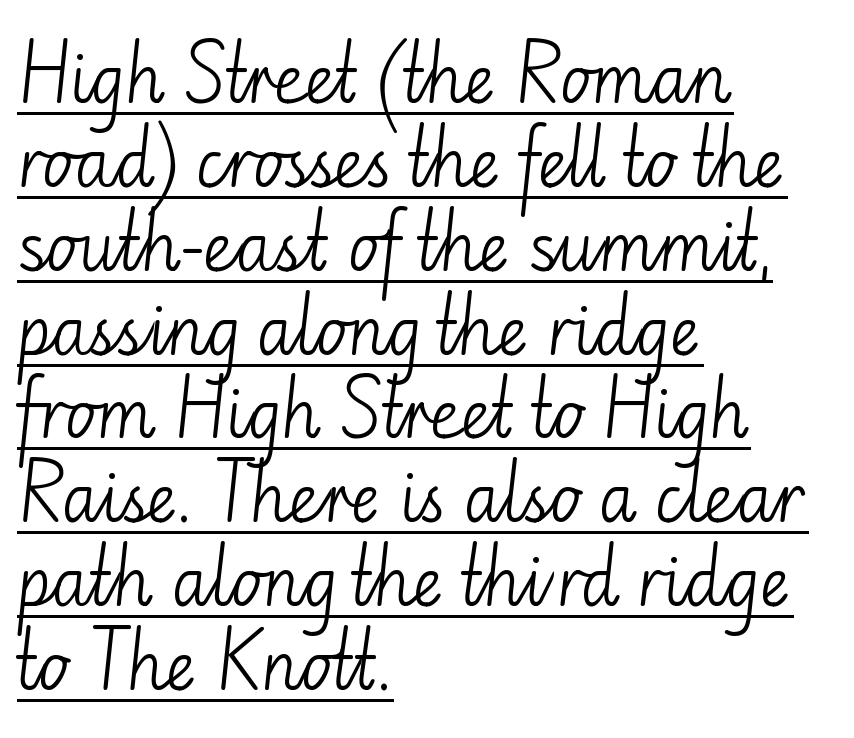
{"serif": "no", "bold": "no", "weight": "light", "width": "normal", "stroke_contrast": "low", "x_height": "small", "monospaced": "no", "underline": "yes", "align": "left", "line_spacing": "normal", "line_spacing_ratio": 1.29, "letter_spacing": "normal", "letter_spacing_em": 0.0, "glyph_px": 65}
